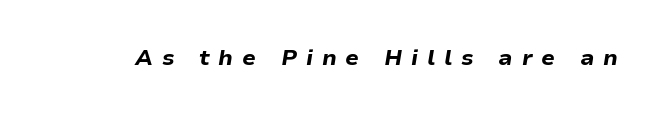
Q: Is the text bold? A: Yes.
Q: Is the text italic (slanted)? A: Yes, it leans right by about 9 degrees.
Q: Is the text underlined? A: No.
Q: Is the spacing between letters normal or unusually wide? A: Unusually wide.
